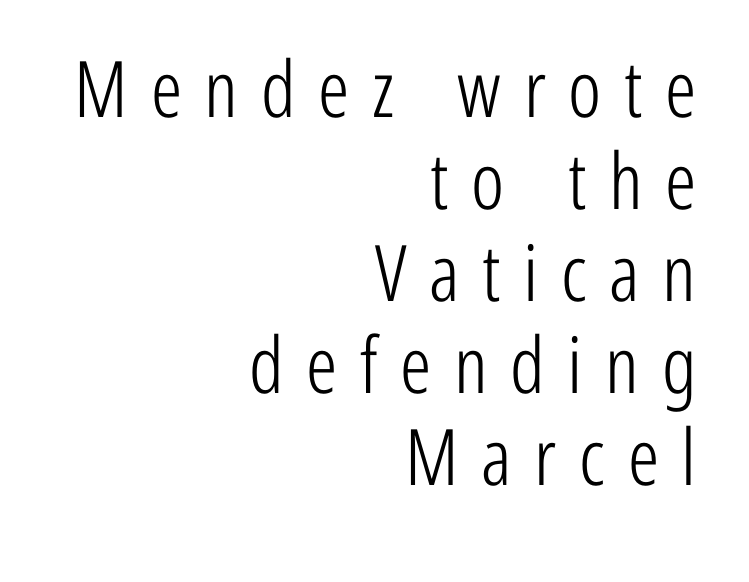
The image shows 78 px light, condensed sans-serif type, upright; set right-aligned, line spacing 1.18x, unusually wide letter spacing (+0.29 em), not underlined; low stroke contrast and a medium x-height.
